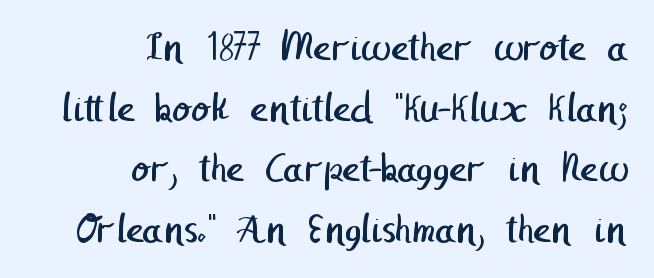
{"serif": "no", "bold": "no", "weight": "regular", "width": "normal", "stroke_contrast": "low", "x_height": "medium", "underline": "no", "align": "right", "line_spacing": "normal", "line_spacing_ratio": 1.41, "letter_spacing": "normal", "letter_spacing_em": 0.0, "glyph_px": 43}
